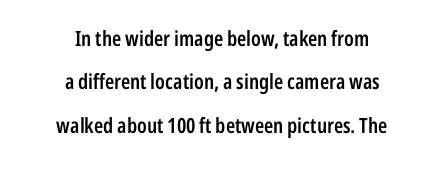
The image shows 21 px text type, upright; set centered, loose line spacing (2.07x), normal letter spacing, not underlined.
